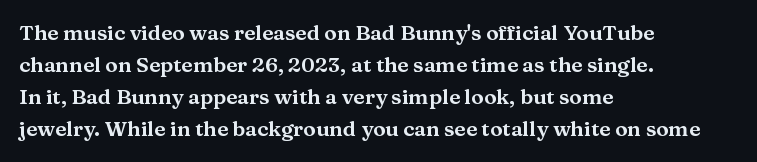
Layout note: lines flush left. The string is rendered with underlining switched off. The line texture is even and compact thanks to regular tracking. A roman cut, with each character standing at attention. The space between consecutive lines is moderate.
